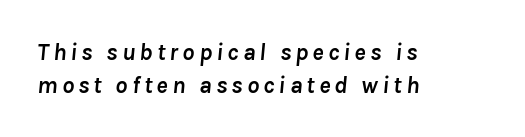
{"italic": "yes", "lean": "right", "slant_degrees": 8, "bold": "yes", "underline": "no", "align": "left", "line_spacing": "normal", "line_spacing_ratio": 1.37, "glyph_px": 24}
